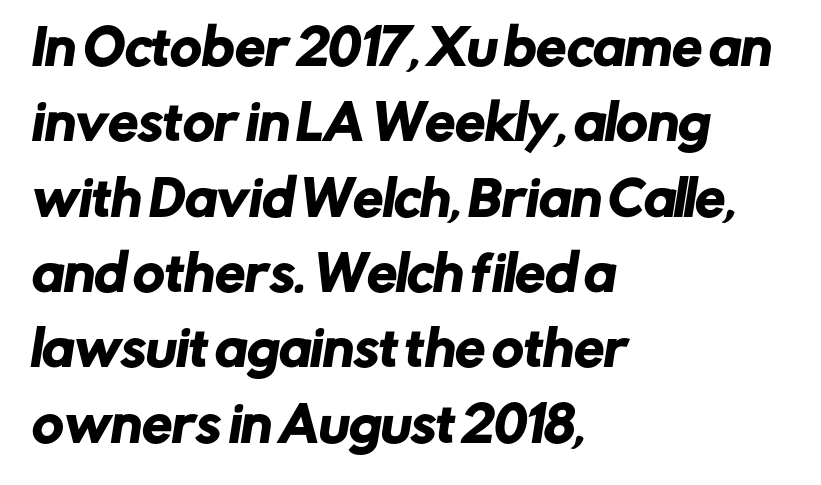
Vertical spacing — default. Are there feet on the stems? There aren't — it's a sans. Only glyphs here, with clear space below each row. The letters sit at their default tracking, neither squeezed nor spread.
